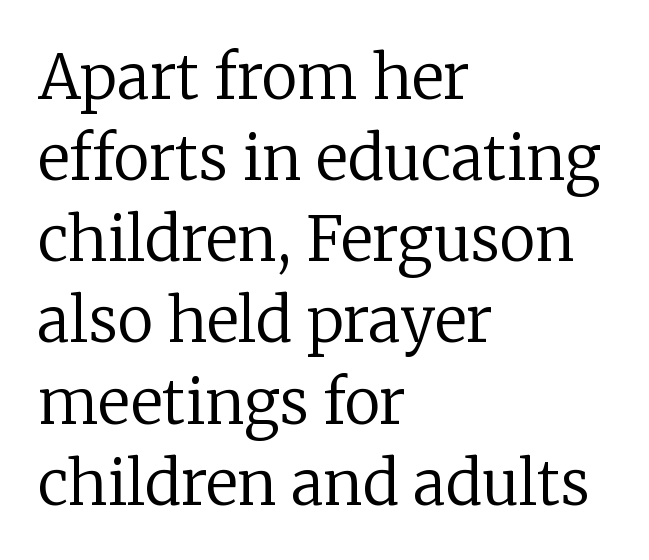
Q: Is the text bold? A: No.
Q: Is the text italic (slanted)? A: No, it is upright.
Q: Is the typeface a serif or a sans-serif typeface? A: Serif.
Q: Is the text underlined? A: No.
Q: How is the paragraph aligned? A: Left-aligned.
Q: Is the spacing between letters normal or unusually wide? A: Normal.
Q: Is the spacing between lines tight, normal or loose? A: Normal.
Q: Width (condensed, normal, or wide)? A: Normal.
Q: Stroke contrast? A: Low.
Q: x-height? A: Medium.
Q: Monospaced? A: No.
